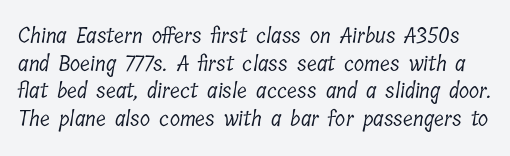
{"bold": "no", "underline": "no", "line_spacing": "normal", "line_spacing_ratio": 1.32, "letter_spacing": "normal", "letter_spacing_em": 0.0, "glyph_px": 21}
